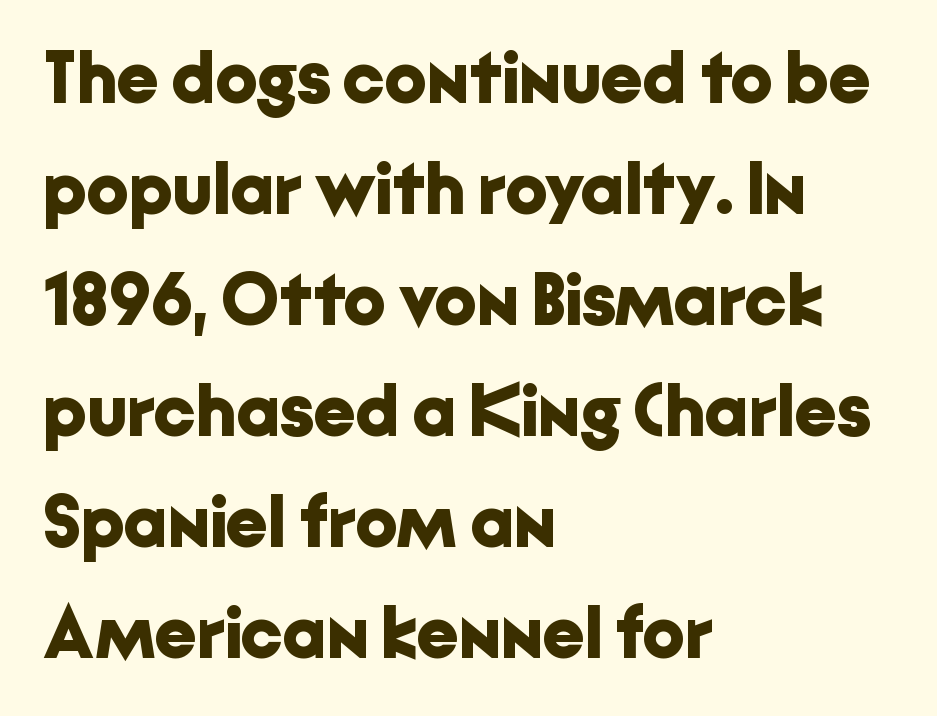
{"serif": "no", "italic": "no", "bold": "yes", "weight": "bold", "width": "normal", "stroke_contrast": "low", "x_height": "medium", "monospaced": "no", "underline": "no", "align": "left", "line_spacing": "normal", "line_spacing_ratio": 1.5, "letter_spacing": "normal", "letter_spacing_em": 0.0, "glyph_px": 74}
